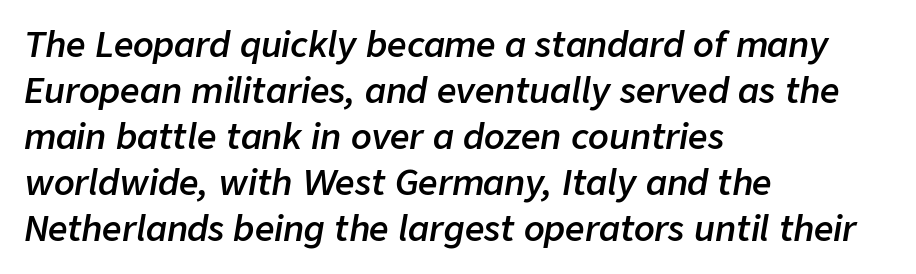
The image shows 34 px semibold type, italic (leaning right); set left-aligned, normal line spacing (1.35x), normal letter spacing, not underlined; low stroke contrast and a medium x-height.
